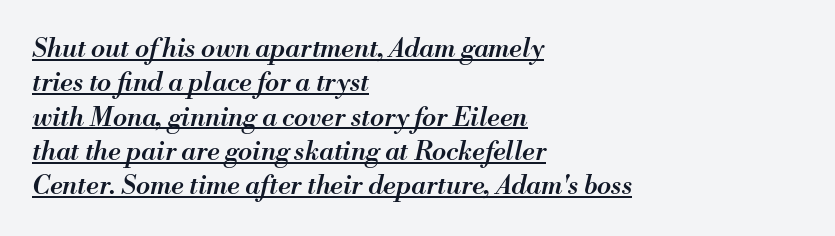
The image shows 26 px text type, italic (leaning right); set left-aligned, normal line spacing (1.32x), normal letter spacing, underlined.
